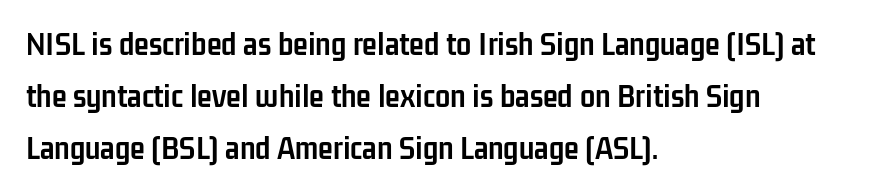
{"serif": "no", "italic": "no", "bold": "yes", "weight": "semibold", "width": "condensed", "stroke_contrast": "low", "x_height": "medium", "monospaced": "no", "underline": "no", "align": "left", "line_spacing": "normal", "line_spacing_ratio": 1.53, "letter_spacing": "normal", "letter_spacing_em": 0.0, "glyph_px": 34}
